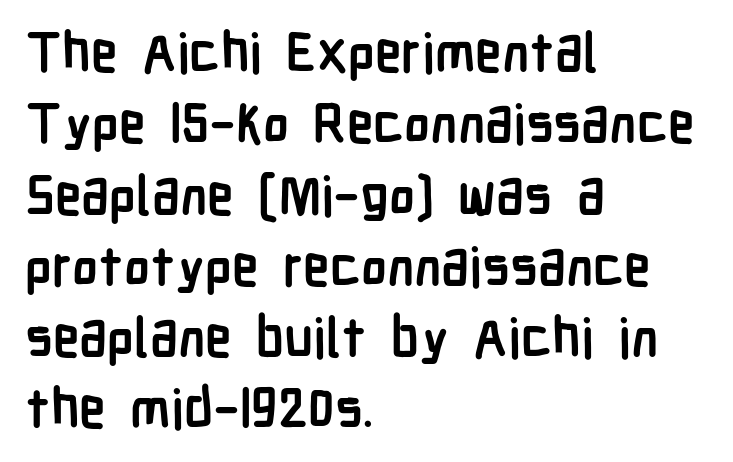
Q: Is the text bold? A: Yes.
Q: Is the text italic (slanted)? A: No, it is upright.
Q: Is the typeface a serif or a sans-serif typeface? A: Sans-serif.
Q: Is the text underlined? A: No.
Q: How is the paragraph aligned? A: Left-aligned.
Q: Is the spacing between letters normal or unusually wide? A: Normal.
Q: Is the spacing between lines tight, normal or loose? A: Normal.
Q: Width (condensed, normal, or wide)? A: Condensed.
Q: Stroke contrast? A: Low.
Q: x-height? A: Medium.
Q: Monospaced? A: No.
